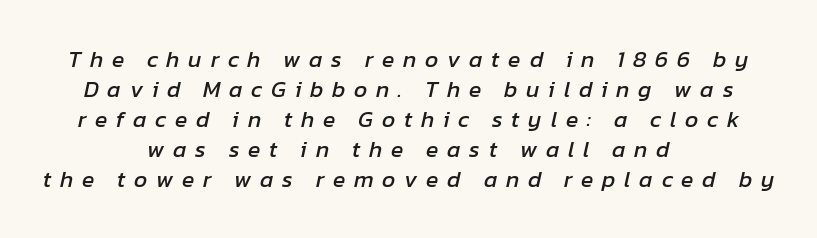
{"italic": "yes", "lean": "right", "slant_degrees": 12, "underline": "no", "align": "center", "line_spacing": "normal", "line_spacing_ratio": 1.3, "letter_spacing": "wide", "letter_spacing_em": 0.38, "glyph_px": 23}
